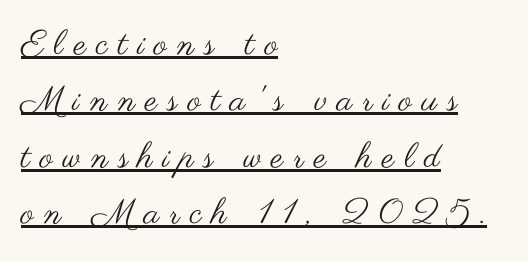
Q: Is the text bold? A: No.
Q: Is the text italic (slanted)? A: Yes.
Q: Is the typeface a serif or a sans-serif typeface? A: Sans-serif.
Q: Is the text underlined? A: Yes.
Q: How is the paragraph aligned? A: Left-aligned.
Q: Is the spacing between letters normal or unusually wide? A: Unusually wide.
Q: Is the spacing between lines tight, normal or loose? A: Normal.
Q: Width (condensed, normal, or wide)? A: Wide.
Q: Stroke contrast? A: Medium.
Q: x-height? A: Small.
Q: Monospaced? A: No.
